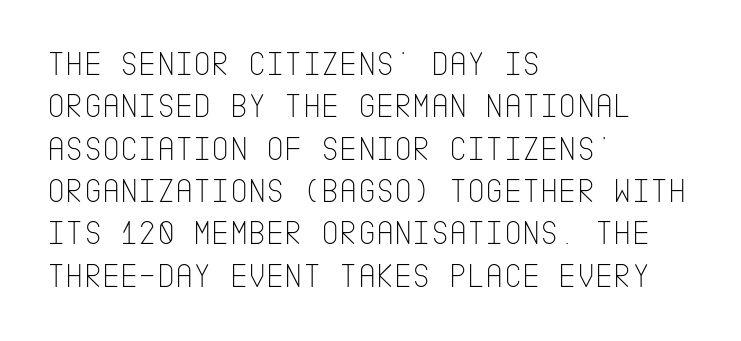
The strokes carry an ordinary text weight at most. A sans-serif font was chosen for this passage. The letters stand upright; this is a roman face. Unmarked baselines from the first word to the last. Honestly, the letter spacing is just normal — you wouldn't notice it. Visually the block forms a straight wall on the left and a jagged coastline on the right.
